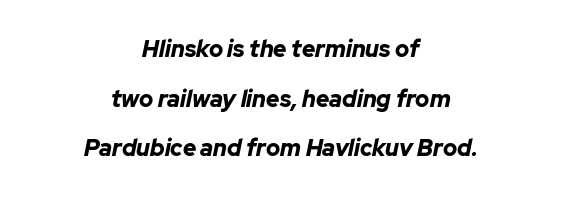
Caption: standard tracking, unaltered. Baseline-to-baseline distance is far greater than the letter height. Letters rest on an invisible, unmarked baseline. A full-strength bold gives these letters their thick strokes.
